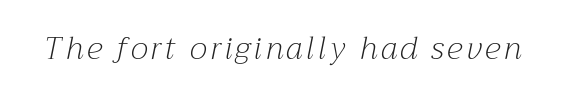
Note the varied advance widths — an 'i' is clearly narrower than an 'm'. The characters display serif detailing at their extremities. Slant detected: the letters are inclined. Underlining? Definitely not there. On a weight scale, this lands at 450 or below.
